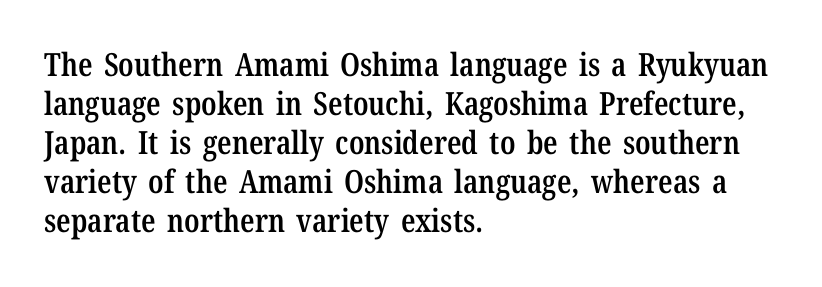
Letterform terminals end in serifs throughout the passage. Upright lettering throughout. The string is rendered with underlining switched off. Line beginnings align vertically; line endings do not. The sample has been set in demibold, a notch under bold. Proportional: the letters do not fall into vertical columns.
